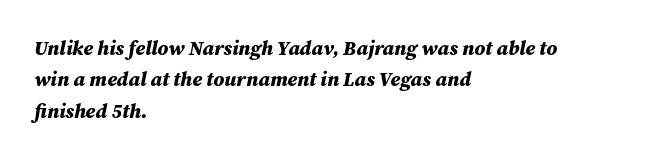
The image shows 20 px bold type, italic (leaning right); set left-aligned, normal line spacing (1.57x), normal letter spacing, not underlined.
